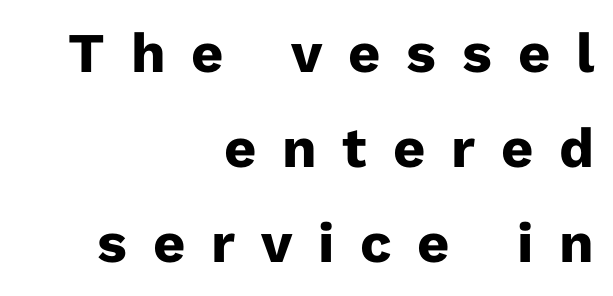
Casual observation: everything's shoved over to the right. Note the varied advance widths — an 'i' is clearly narrower than an 'm'. Successive baselines arrive at the customary interval. The tracking reads as deliberately expanded to a designer's eye. Regarding serifs, this sample does without them. The gap between lines stays unmarked.
